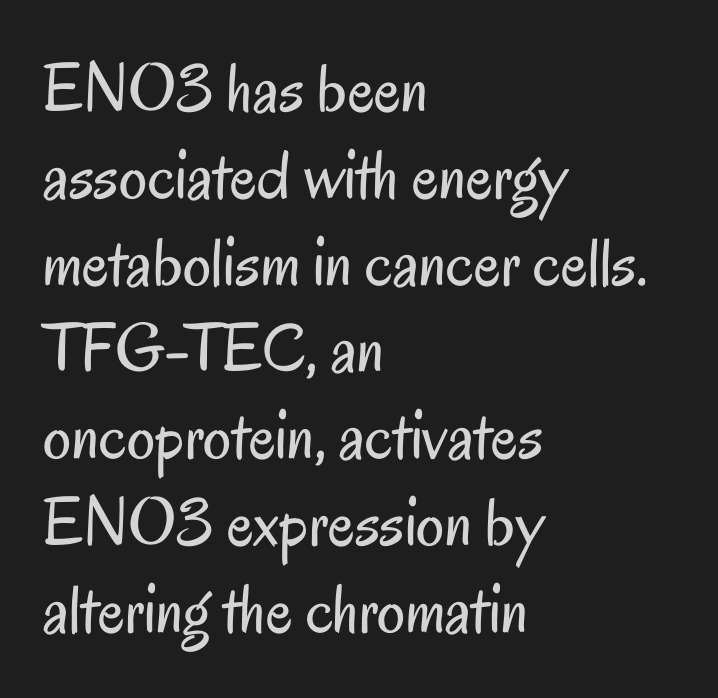
Q: Is the text bold? A: No.
Q: Is the text italic (slanted)? A: No, it is upright.
Q: Is the typeface a serif or a sans-serif typeface? A: Sans-serif.
Q: Is the text underlined? A: No.
Q: How is the paragraph aligned? A: Left-aligned.
Q: Is the spacing between letters normal or unusually wide? A: Normal.
Q: Width (condensed, normal, or wide)? A: Condensed.
Q: Stroke contrast? A: Low.
Q: x-height? A: Small.
Q: Monospaced? A: No.
